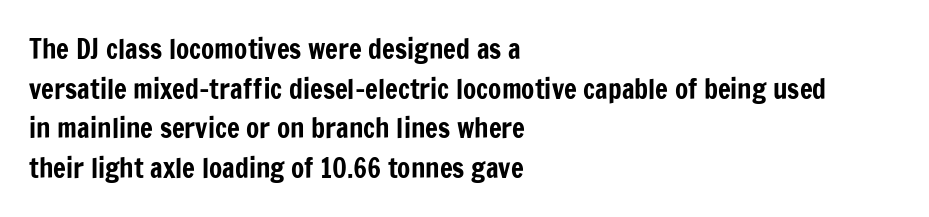
{"italic": "no", "underline": "no", "align": "left", "line_spacing": "normal", "line_spacing_ratio": 1.47, "letter_spacing": "normal", "letter_spacing_em": 0.0, "glyph_px": 27}
